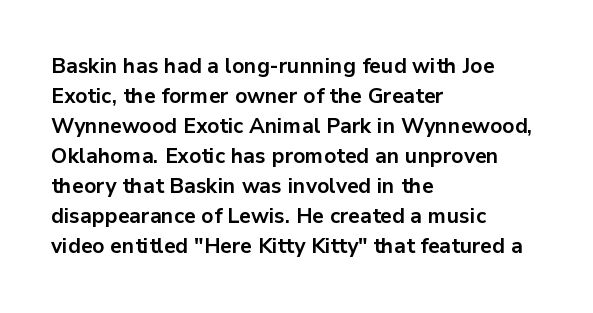
{"italic": "no", "bold": "yes", "underline": "no", "align": "left", "line_spacing": "normal", "line_spacing_ratio": 1.43, "letter_spacing": "normal", "letter_spacing_em": 0.0, "glyph_px": 21}
